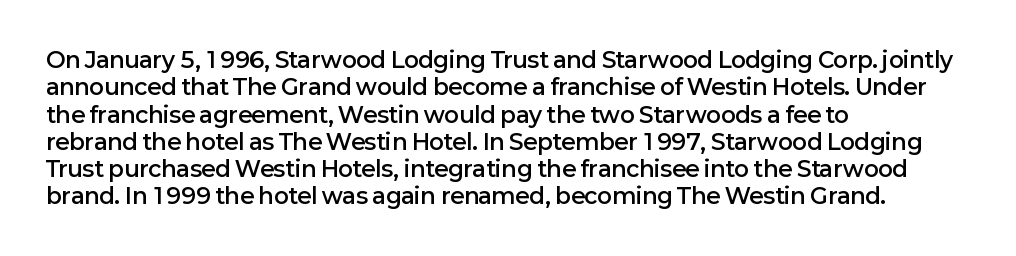
{"italic": "no", "bold": "semi", "underline": "no", "align": "left", "line_spacing_ratio": 1.24, "letter_spacing": "normal", "letter_spacing_em": 0.0, "glyph_px": 22}
